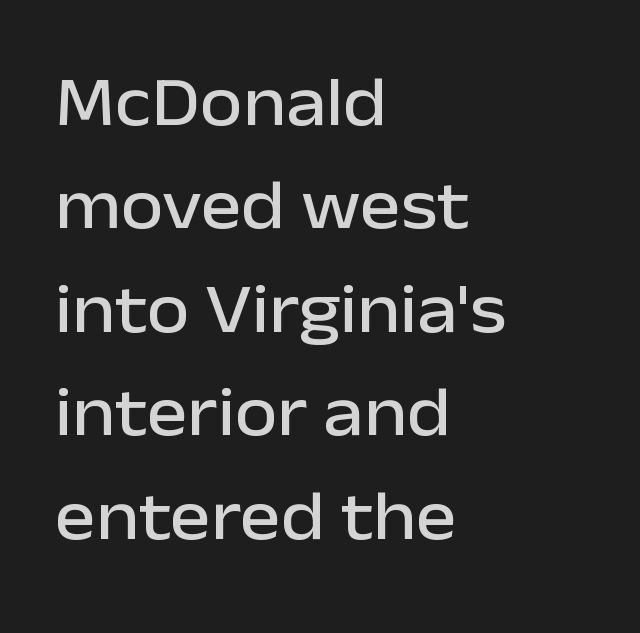
{"serif": "no", "italic": "no", "width": "normal", "stroke_contrast": "low", "x_height": "medium", "monospaced": "no", "underline": "no", "align": "left", "line_spacing": "normal", "line_spacing_ratio": 1.5, "letter_spacing": "normal", "letter_spacing_em": 0.0, "glyph_px": 69}
